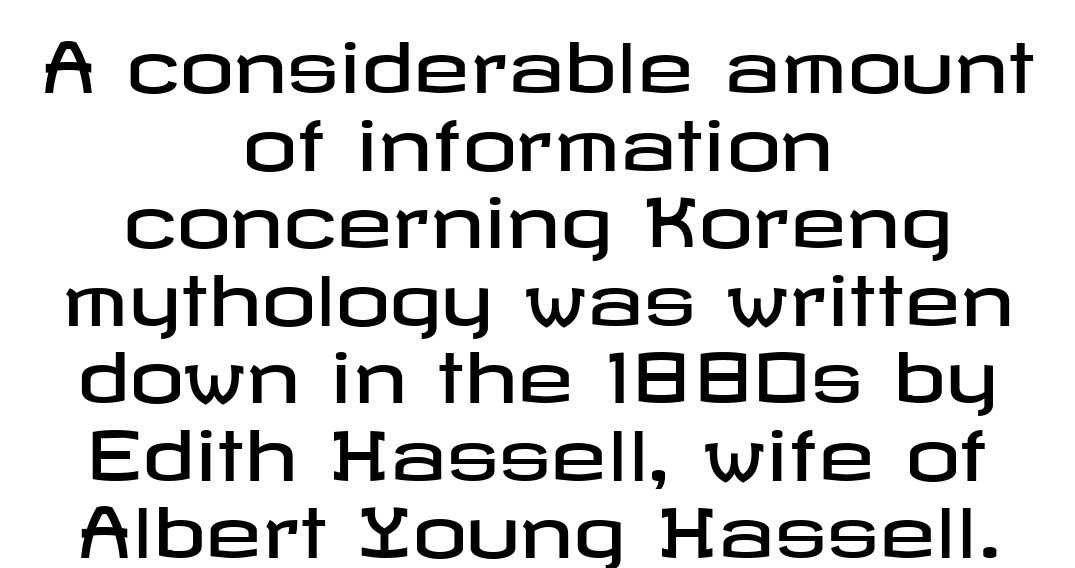
{"serif": "no", "italic": "no", "width": "wide", "stroke_contrast": "low", "x_height": "medium", "underline": "no", "align": "center", "line_spacing": "tight", "line_spacing_ratio": 1.14, "letter_spacing": "normal", "letter_spacing_em": 0.0, "glyph_px": 68}
